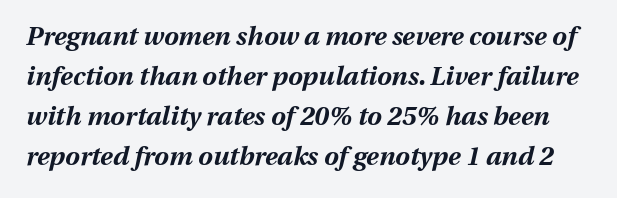
Q: Is the text bold? A: Yes.
Q: Is the text italic (slanted)? A: Yes, it leans right by about 13 degrees.
Q: Is the text underlined? A: No.
Q: Is the spacing between letters normal or unusually wide? A: Normal.
Q: Is the spacing between lines tight, normal or loose? A: Normal.
